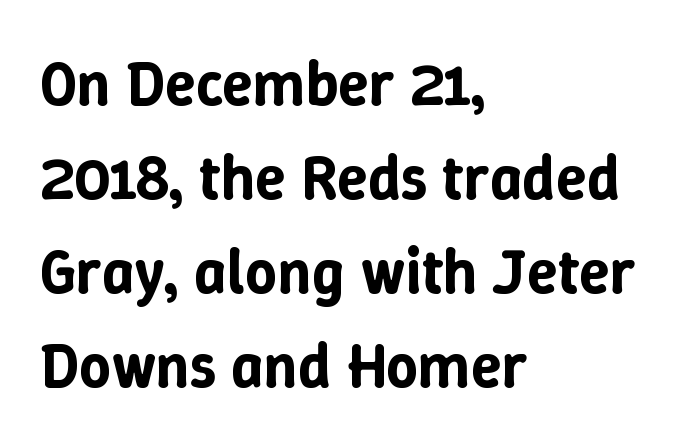
Whoever set this chose a conventional vertical rhythm. In CSS terms this would be text-align: left. Descenders hang freely into open space. Note the varied advance widths — an 'i' is clearly narrower than an 'm'. Posture: upright roman. The passage shown has conventional tracking throughout.
